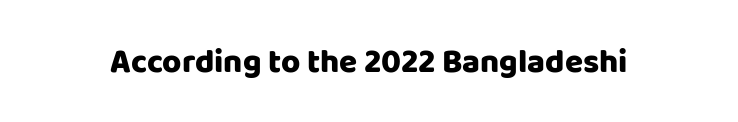
Q: Is the text italic (slanted)? A: No, it is upright.
Q: Is the typeface a serif or a sans-serif typeface? A: Sans-serif.
Q: Is the text underlined? A: No.
Q: Is the spacing between letters normal or unusually wide? A: Normal.
Q: Width (condensed, normal, or wide)? A: Normal.
Q: Stroke contrast? A: Low.
Q: x-height? A: Large.
Q: Monospaced? A: No.
